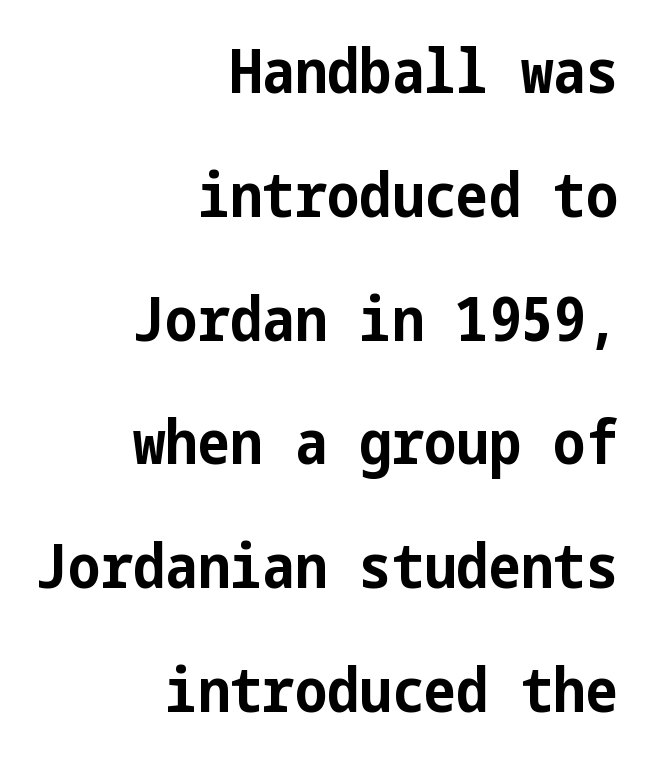
{"serif": "no", "italic": "no", "bold": "yes", "weight": "bold", "width": "condensed", "stroke_contrast": "low", "x_height": "medium", "underline": "no", "align": "right", "line_spacing": "loose", "line_spacing_ratio": 2.03, "letter_spacing": "normal", "letter_spacing_em": 0.0, "glyph_px": 61}
